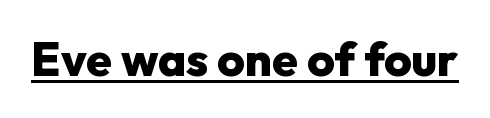
Q: Is the text bold? A: Yes.
Q: Is the text italic (slanted)? A: No, it is upright.
Q: Is the typeface a serif or a sans-serif typeface? A: Sans-serif.
Q: Is the text underlined? A: Yes.
Q: Is the spacing between letters normal or unusually wide? A: Normal.
Q: Width (condensed, normal, or wide)? A: Normal.
Q: Stroke contrast? A: Low.
Q: x-height? A: Medium.
Q: Monospaced? A: No.
